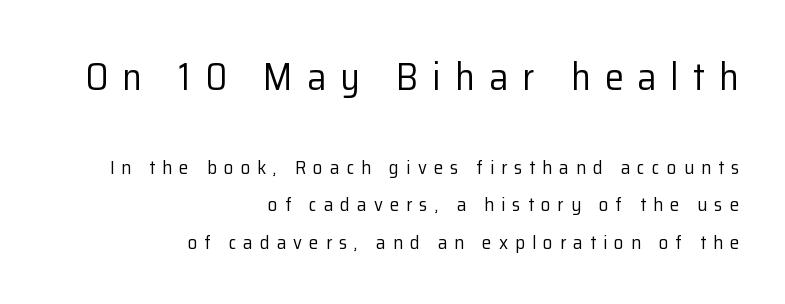
The image shows 38 px regular-weight sans-serif type, upright; set right-aligned, loose line spacing (1.98x), unusually wide letter spacing (+0.37 em), not underlined; the first (top) block is 2.0x larger; low stroke contrast and a medium x-height.
